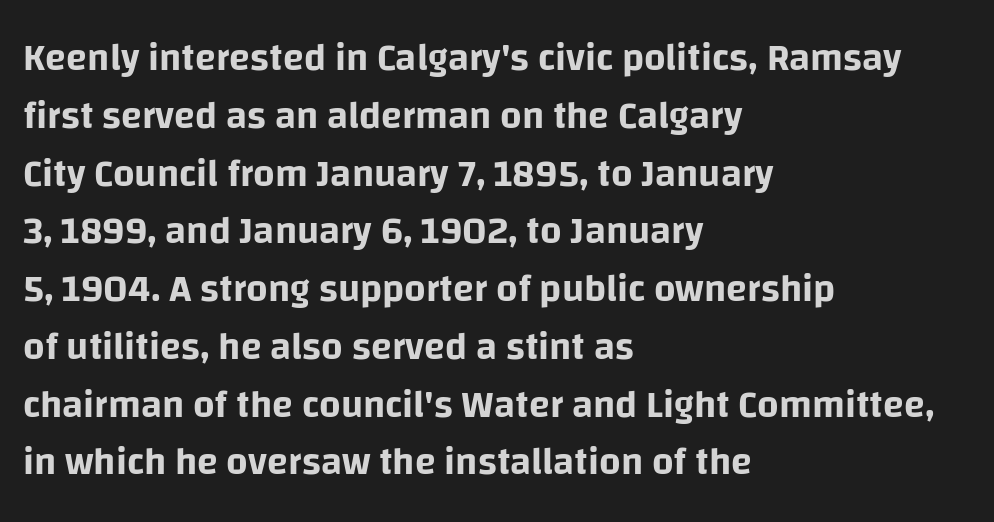
Q: Is the text italic (slanted)? A: No, it is upright.
Q: Is the typeface a serif or a sans-serif typeface? A: Sans-serif.
Q: Is the text underlined? A: No.
Q: How is the paragraph aligned? A: Left-aligned.
Q: Is the spacing between letters normal or unusually wide? A: Normal.
Q: Is the spacing between lines tight, normal or loose? A: Normal.
Q: Width (condensed, normal, or wide)? A: Normal.
Q: Stroke contrast? A: Low.
Q: x-height? A: Large.
Q: Monospaced? A: No.
